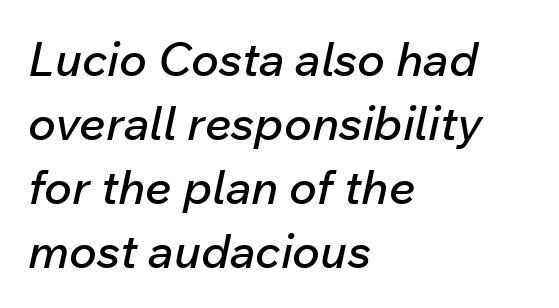
The image shows 47 px text type, italic (leaning right); set left-aligned, normal line spacing (1.36x), normal letter spacing, not underlined; low stroke contrast and a medium x-height.
